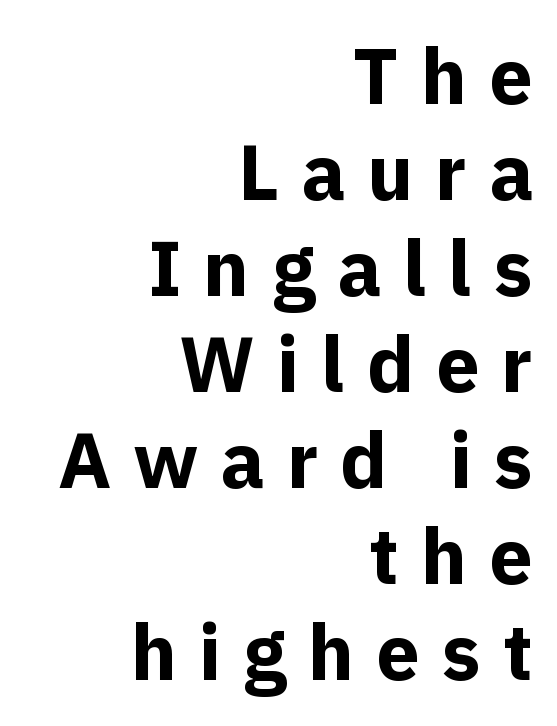
Descenders hang freely into open space. Does the copy run flush right? Yes — the right margin is perfectly even. This rendering employs a face without finishing strokes, i.e., a sans-serif. You could not count columns in this text — the font is proportionally spaced. A typesetter would mark this as roman, not italic. Characters follow at a spacing far wider than the type designer built in.
